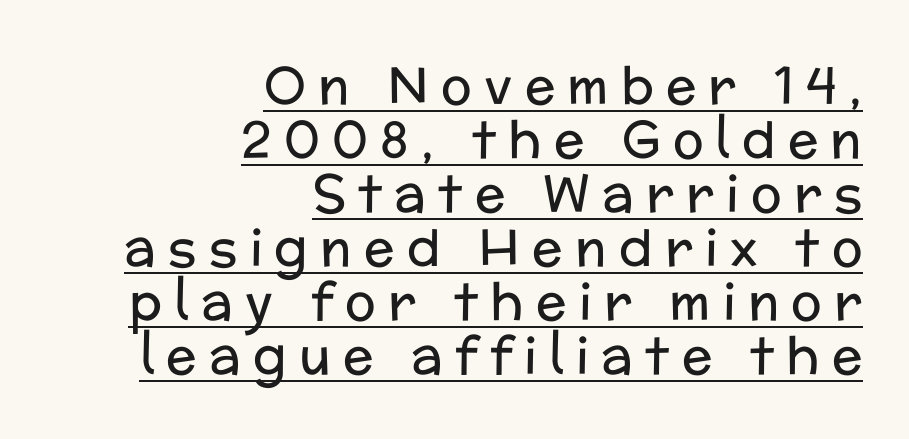
No feet cap the strokes, marking this as sans-serif type. Tall strokes in this sample are plumb rather than angled. Interline gaps are noticeably narrow in this sample. This is underlined copy, the kind a proofreader might mark for attention. There is plenty of visible air inserted between adjacent glyphs.
